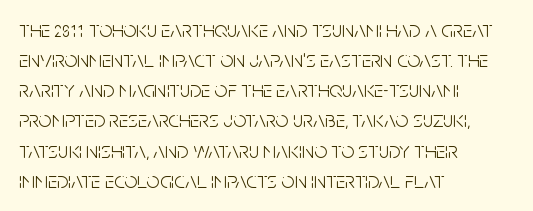
The image shows 23 px text type, upright; set left-aligned, normal line spacing (1.31x), normal letter spacing, not underlined.
